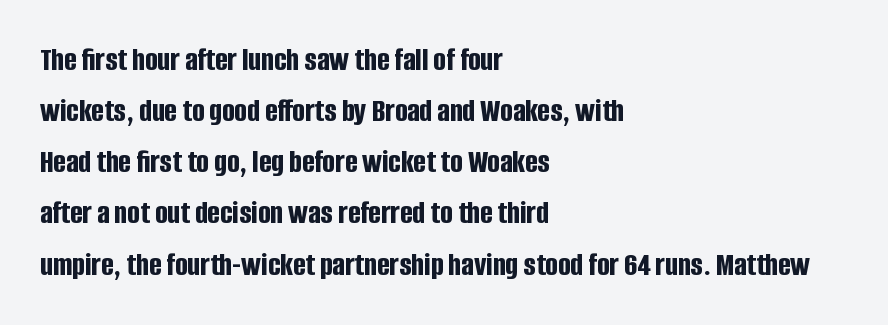
{"serif": "no", "italic": "no", "bold": "yes", "weight": "bold", "width": "condensed", "stroke_contrast": "low", "x_height": "large", "monospaced": "no", "underline": "no", "align": "left", "line_spacing": "normal", "line_spacing_ratio": 1.55, "letter_spacing": "normal", "letter_spacing_em": 0.0, "glyph_px": 33}
